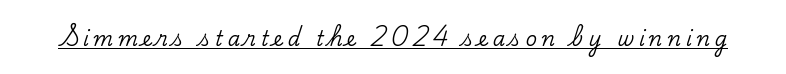
{"underline": "yes", "letter_spacing": "wide", "letter_spacing_em": 0.24, "glyph_px": 20}
